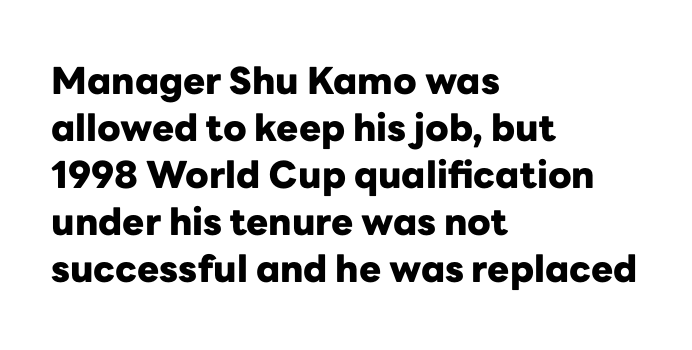
The image shows 37 px heavy sans-serif type, upright; set left-aligned, normal line spacing (1.27x), normal letter spacing, not underlined; low stroke contrast and a medium x-height.
